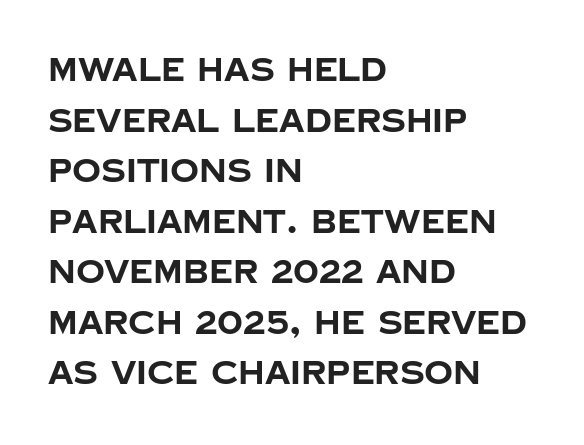
The image shows 32 px bold sans-serif type, upright; set left-aligned, normal line spacing (1.58x), normal letter spacing, not underlined; low stroke contrast and a large x-height.
